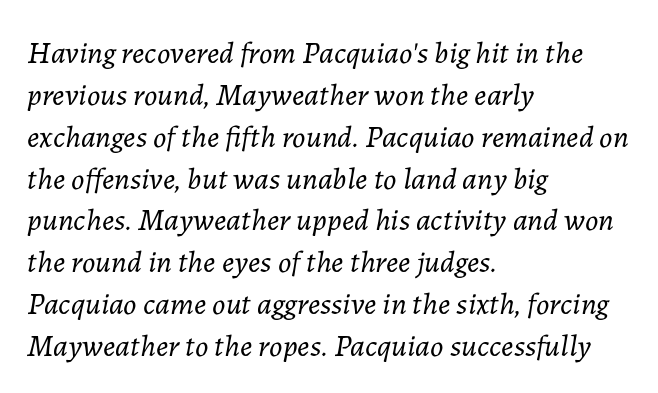
{"italic": "yes", "lean": "right", "slant_degrees": 7, "bold": "no", "weight": "light", "width": "normal", "stroke_contrast": "low", "x_height": "medium", "monospaced": "no", "underline": "no", "align": "left", "line_spacing": "normal", "line_spacing_ratio": 1.35, "letter_spacing": "normal", "letter_spacing_em": 0.0, "glyph_px": 31}
